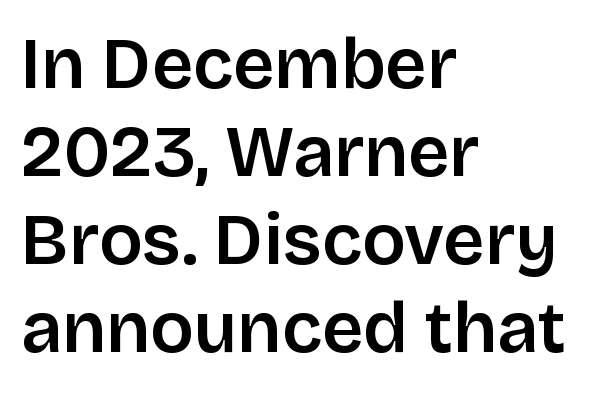
In terms of posture, this sample is upright. The horizontal fit of the characters is conventional and even. Spacing verdict: proportional, widths tailored to each character. Font category for this specimen: sans-serif. All the whitespace from short lines collects on the right. Decoration check: the copy has no underline.
